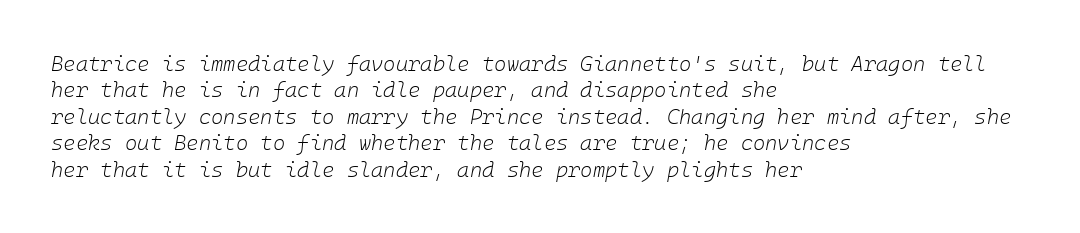
The image shows 21 px text type, italic (leaning right); set left-aligned, normal line spacing (1.26x), normal letter spacing, not underlined.
